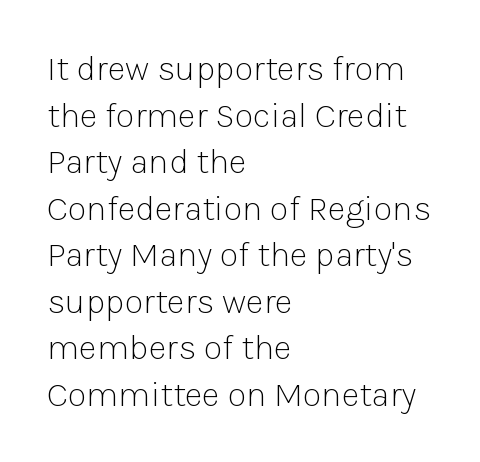
Notice how the stems are strictly vertical — no italics here. Proportional: the letters do not fall into vertical columns. Each row of text sits above clean, open space. Does extra space separate the letters? No, they use regular spacing. Observe the absence of serifs on each vertical stroke in this sample. Is there much room between lines? A standard amount, neither cramped nor airy.
